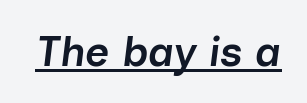
The image shows 42 px semibold type, italic (leaning right); set normal letter spacing, underlined; low stroke contrast and a medium x-height.
